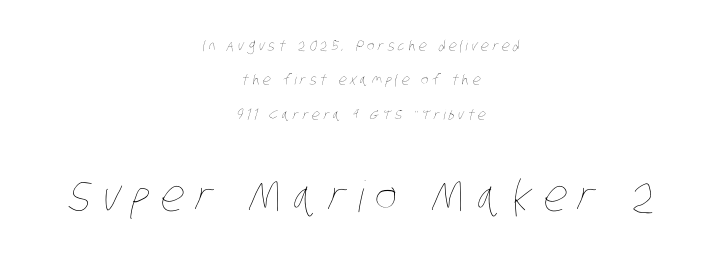
Whoever set this chose breathing room over compactness in the vertical rhythm. The letters in the lower block stand taller than those in the block above. A centered setting, common on invitations and titles, is used for this passage. The passage shown is typed in a proportional face where columns would drift.
